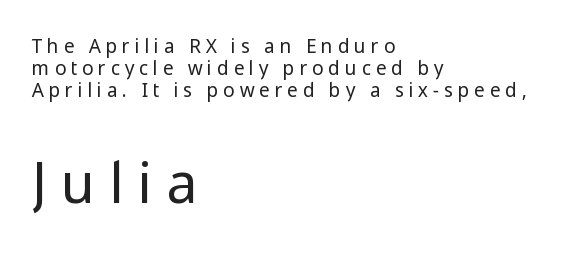
{"serif": "no", "italic": "no", "bold": "no", "weight": "regular", "width": "normal", "stroke_contrast": "low", "x_height": "medium", "monospaced": "no", "underline": "no", "align": "left", "line_spacing_ratio": 1.17, "letter_spacing": "wide", "letter_spacing_em": 0.27, "larger_block": "second", "size_ratio": 2.95, "glyph_px": 56}
